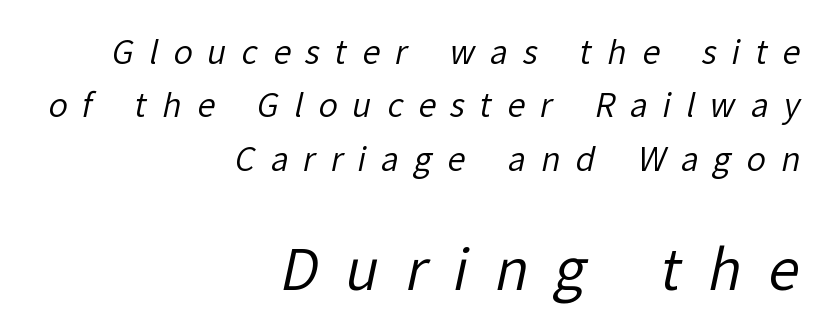
The passage shown is typeset with a sans-serif family. Think of a printed novel: that variable character pitch is what you see here. The letters are spread apart with noticeably loose tracking. This rendering features lettering with no underline. How would I describe the line gaps? Plain and ordinary. Casual observation: everything's shoved over to the right.
